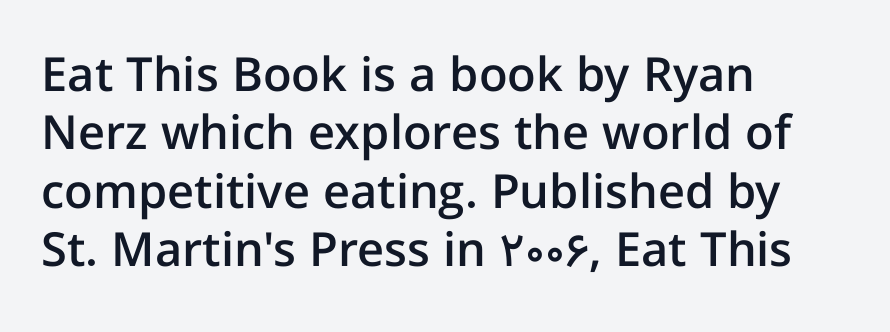
A typesetter would call this zero additional tracking. Typeset ragged right — the left edge is the straight one. Set as a demibold, roughly 600 on the weight scale. Only glyphs here, with clear space below each row. These lines are composed in type without serifs.
